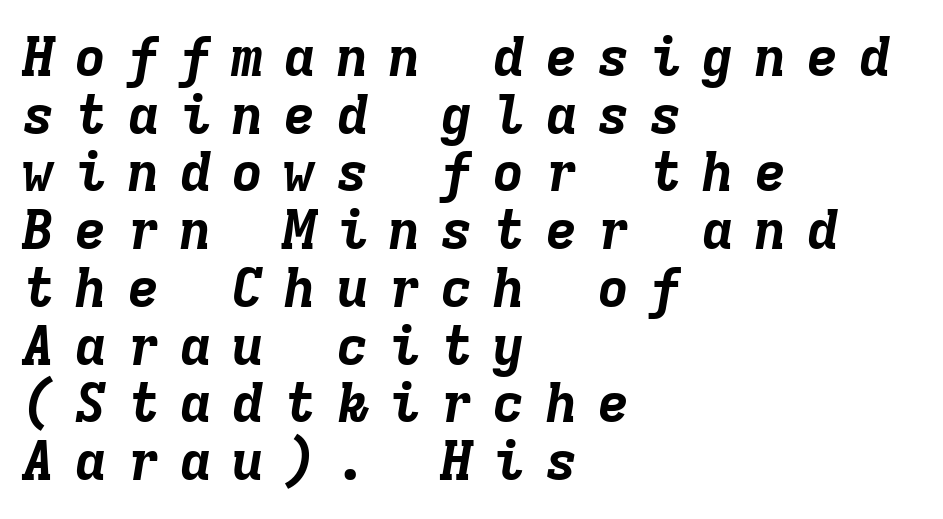
{"italic": "yes", "lean": "right", "slant_degrees": 9, "bold": "yes", "weight": "bold", "width": "normal", "stroke_contrast": "low", "x_height": "medium", "monospaced": "yes", "underline": "no", "align": "left", "line_spacing": "tight", "line_spacing_ratio": 1.05, "letter_spacing": "wide", "letter_spacing_em": 0.35, "glyph_px": 55}
